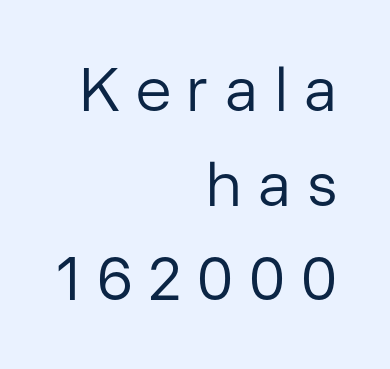
A typesetter would label this face a sans. Is the type heavy? It reads as light-to-regular instead. The gaps between neighbouring characters are conspicuously large. Varying glyph widths throughout — classic text-font behaviour. In terms of posture, this sample is upright. Compared with a flush-left layout, this one pins lines to the opposite, right side.
